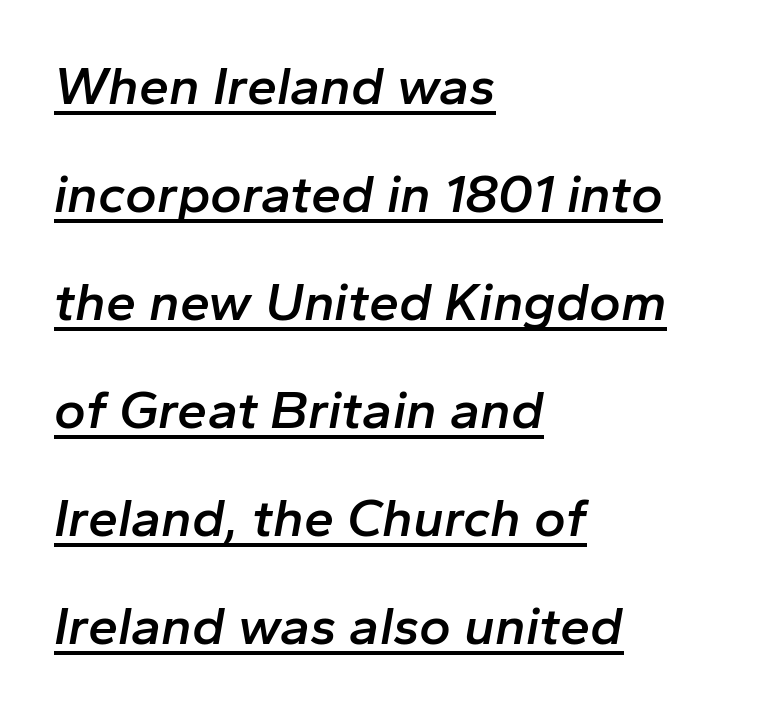
The image shows 54 px semibold type, italic (leaning right); set left-aligned, loose line spacing (2.0x), normal letter spacing, underlined; low stroke contrast and a medium x-height.
